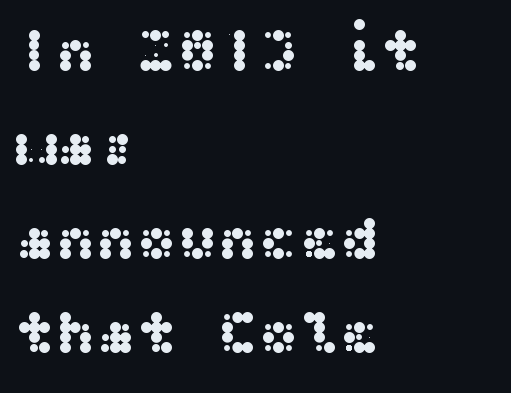
In terms of letterspacing, this is plain default setting. Which margin do the lines hug? The left one — the right edge is uneven. The rendering uses a moderate line-height, typical for paragraphs. The letters stand upright; this is a roman face.
